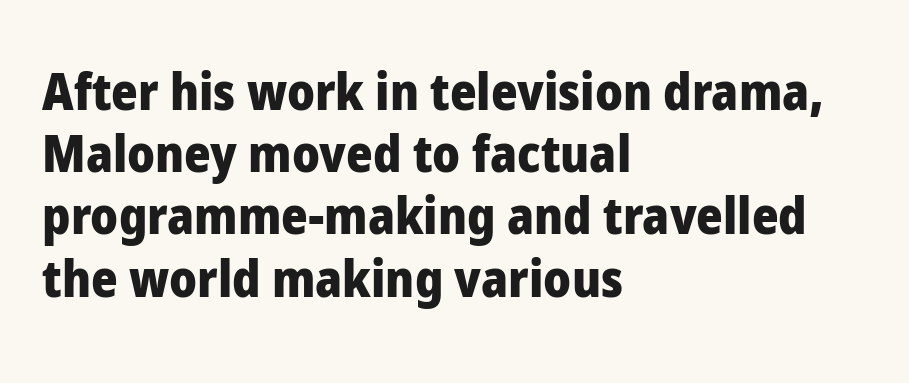
Q: Is the text bold? A: Yes.
Q: Is the text italic (slanted)? A: No, it is upright.
Q: Is the typeface a serif or a sans-serif typeface? A: Sans-serif.
Q: Is the text underlined? A: No.
Q: How is the paragraph aligned? A: Left-aligned.
Q: Is the spacing between letters normal or unusually wide? A: Normal.
Q: Width (condensed, normal, or wide)? A: Normal.
Q: Stroke contrast? A: Low.
Q: x-height? A: Medium.
Q: Monospaced? A: No.
